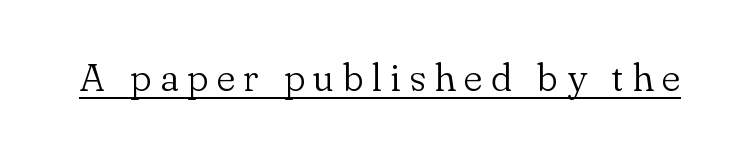
Look at the bottom of the vertical strokes: they flare into serifs here. Words appear elongated and porous because spacing is wide. These lines are rendered in a variable-pitch font. When letters stand straight like this, we call the style roman or upright.
